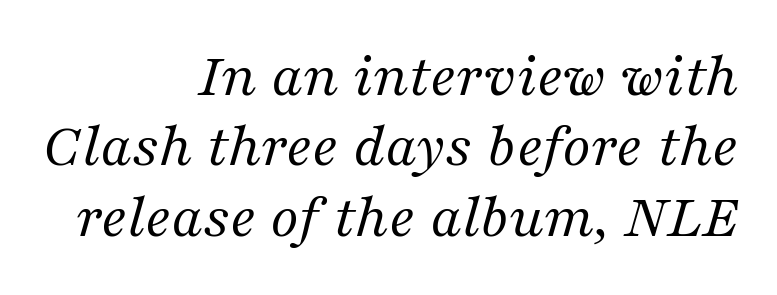
Q: Is the text bold? A: No.
Q: Is the text italic (slanted)? A: Yes, it leans right by about 16 degrees.
Q: Is the typeface a serif or a sans-serif typeface? A: Serif.
Q: Is the text underlined? A: No.
Q: How is the paragraph aligned? A: Right-aligned.
Q: Is the spacing between letters normal or unusually wide? A: Normal.
Q: Is the spacing between lines tight, normal or loose? A: Tight.
Q: Width (condensed, normal, or wide)? A: Normal.
Q: Stroke contrast? A: Medium.
Q: x-height? A: Medium.
Q: Monospaced? A: No.
